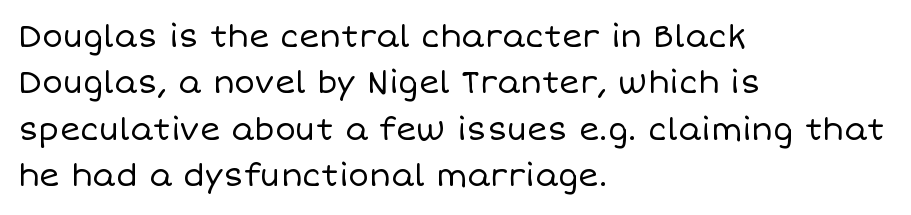
The image shows 31 px regular-weight type, upright; set left-aligned, normal line spacing (1.5x), normal letter spacing, not underlined; low stroke contrast and a large x-height.
